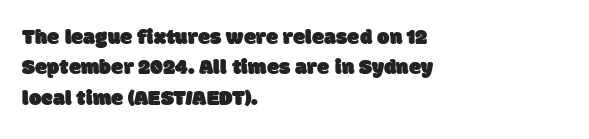
The image shows 22 px text type; set left-aligned, normal line spacing (1.38x), normal letter spacing, not underlined.
